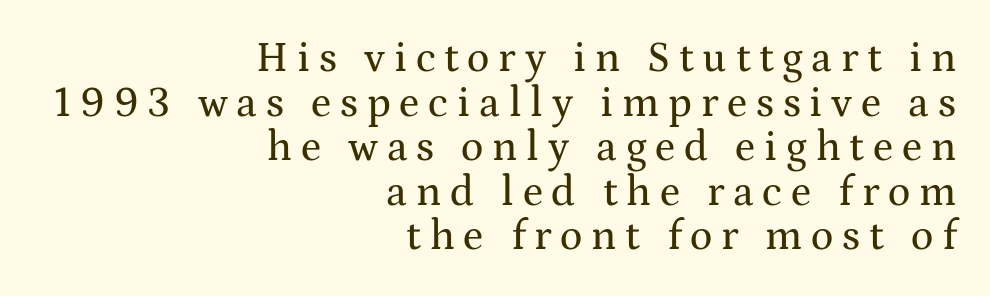
Q: Is the text italic (slanted)? A: No, it is upright.
Q: Is the typeface a serif or a sans-serif typeface? A: Serif.
Q: Is the text underlined? A: No.
Q: How is the paragraph aligned? A: Right-aligned.
Q: Is the spacing between letters normal or unusually wide? A: Unusually wide.
Q: Is the spacing between lines tight, normal or loose? A: Tight.
Q: Width (condensed, normal, or wide)? A: Wide.
Q: Stroke contrast? A: Medium.
Q: x-height? A: Medium.
Q: Monospaced? A: No.
